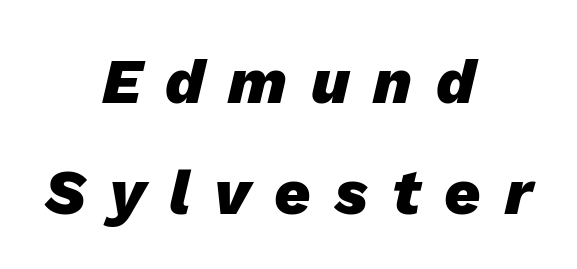
Q: Is the text bold? A: Yes.
Q: Is the text italic (slanted)? A: Yes, it leans right by about 13 degrees.
Q: Is the text underlined? A: No.
Q: How is the paragraph aligned? A: Centered.
Q: Is the spacing between letters normal or unusually wide? A: Unusually wide.
Q: Width (condensed, normal, or wide)? A: Normal.
Q: Stroke contrast? A: Low.
Q: x-height? A: Medium.
Q: Monospaced? A: No.
